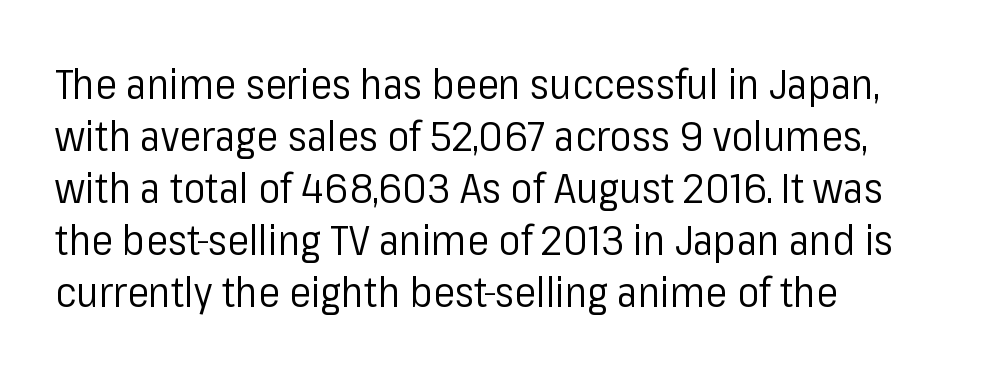
{"serif": "no", "italic": "no", "bold": "no", "weight": "regular", "width": "normal", "stroke_contrast": "low", "x_height": "medium", "monospaced": "no", "underline": "no", "align": "left", "line_spacing": "normal", "line_spacing_ratio": 1.27, "letter_spacing": "normal", "letter_spacing_em": 0.0, "glyph_px": 41}
